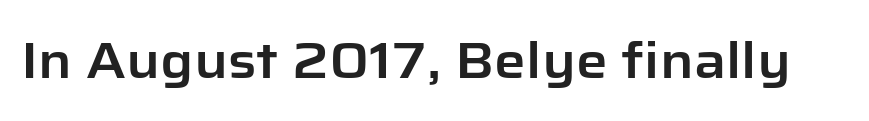
The image shows 50 px sans-serif type, upright; set normal letter spacing, not underlined; low stroke contrast and a medium x-height.
